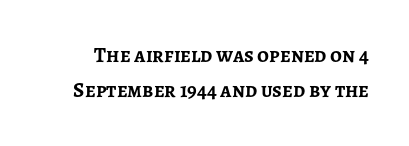
The typography opts for an upright posture over an oblique one. Is the letter spacing exaggerated? No — it looks like the ordinary default. The passage shown stacks its lines at a standard gap. Unmarked baselines from the first word to the last. This is heavy type, rendered in bold.
